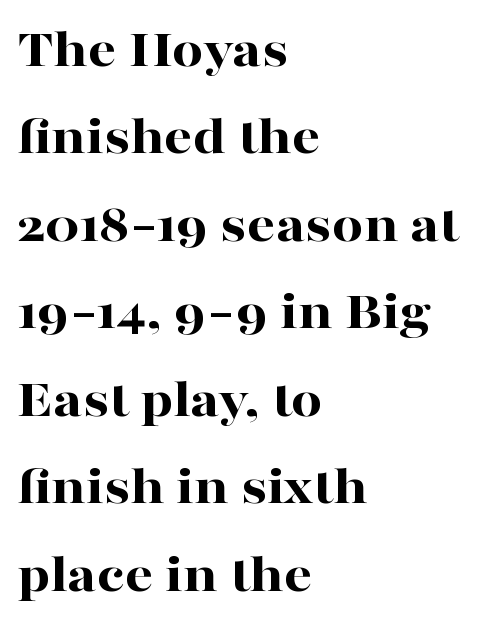
Rule under the text: the space is simply empty. Each new line begins a customary step beneath the previous one. The tracking reads as untouched default to a designer's eye. Stroke thickness is high; the sample reads as a true bold. Style check: upright.
